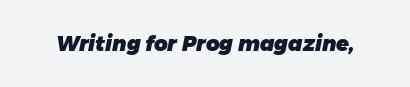
On the weight axis this lands at bold, roughly 700. Spacing between characters is what you'd get straight out of the box. Check under the words: just untouched page.
